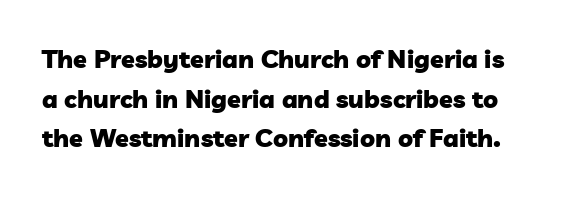
{"bold": "yes", "underline": "no", "line_spacing": "normal", "line_spacing_ratio": 1.59, "letter_spacing": "normal", "letter_spacing_em": 0.0, "glyph_px": 25}
